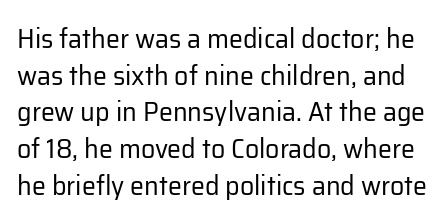
The image shows 28 px regular-weight sans-serif type, upright; set normal line spacing (1.31x), normal letter spacing, not underlined; low stroke contrast and a medium x-height.
